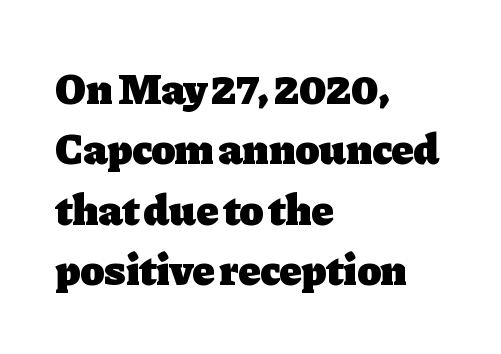
{"serif": "yes", "italic": "no", "bold": "yes", "weight": "heavy", "width": "normal", "stroke_contrast": "low", "x_height": "medium", "monospaced": "no", "underline": "no", "align": "left", "line_spacing": "normal", "line_spacing_ratio": 1.37, "letter_spacing": "normal", "letter_spacing_em": 0.0, "glyph_px": 44}
